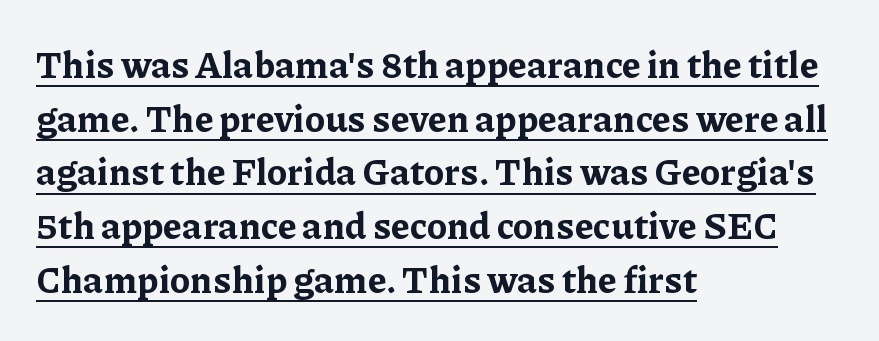
Q: Is the text bold? A: Yes.
Q: Is the text italic (slanted)? A: No, it is upright.
Q: Is the typeface a serif or a sans-serif typeface? A: Serif.
Q: Is the text underlined? A: Yes.
Q: How is the paragraph aligned? A: Left-aligned.
Q: Is the spacing between letters normal or unusually wide? A: Normal.
Q: Is the spacing between lines tight, normal or loose? A: Normal.
Q: Width (condensed, normal, or wide)? A: Normal.
Q: Stroke contrast? A: Low.
Q: x-height? A: Medium.
Q: Monospaced? A: No.
